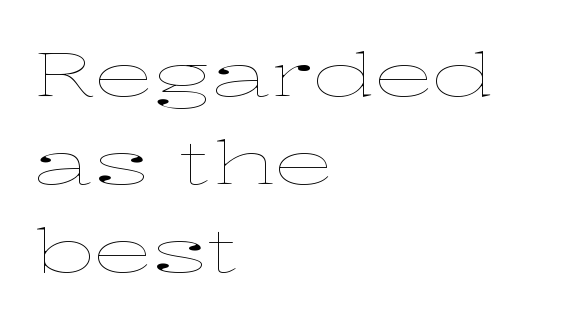
{"italic": "no", "bold": "no", "weight": "thin", "width": "wide", "stroke_contrast": "low", "x_height": "medium", "monospaced": "no", "underline": "no", "align": "left", "line_spacing": "normal", "line_spacing_ratio": 1.47, "letter_spacing": "normal", "letter_spacing_em": 0.0, "glyph_px": 60}
